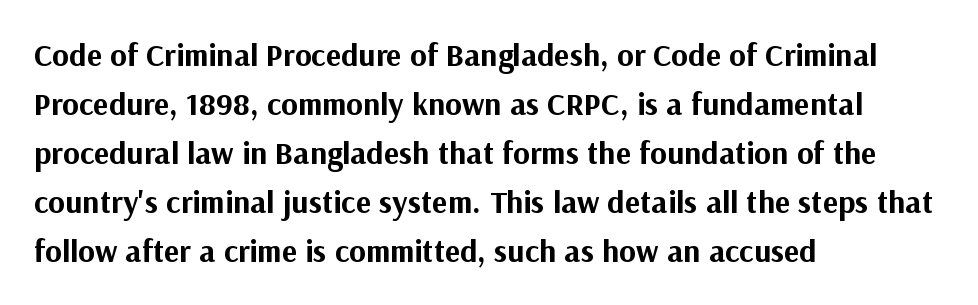
Q: Is the text bold? A: Yes.
Q: Is the text italic (slanted)? A: No, it is upright.
Q: Is the typeface a serif or a sans-serif typeface? A: Sans-serif.
Q: Is the text underlined? A: No.
Q: How is the paragraph aligned? A: Left-aligned.
Q: Is the spacing between letters normal or unusually wide? A: Normal.
Q: Is the spacing between lines tight, normal or loose? A: Normal.
Q: Width (condensed, normal, or wide)? A: Normal.
Q: Stroke contrast? A: Medium.
Q: x-height? A: Medium.
Q: Monospaced? A: No.
